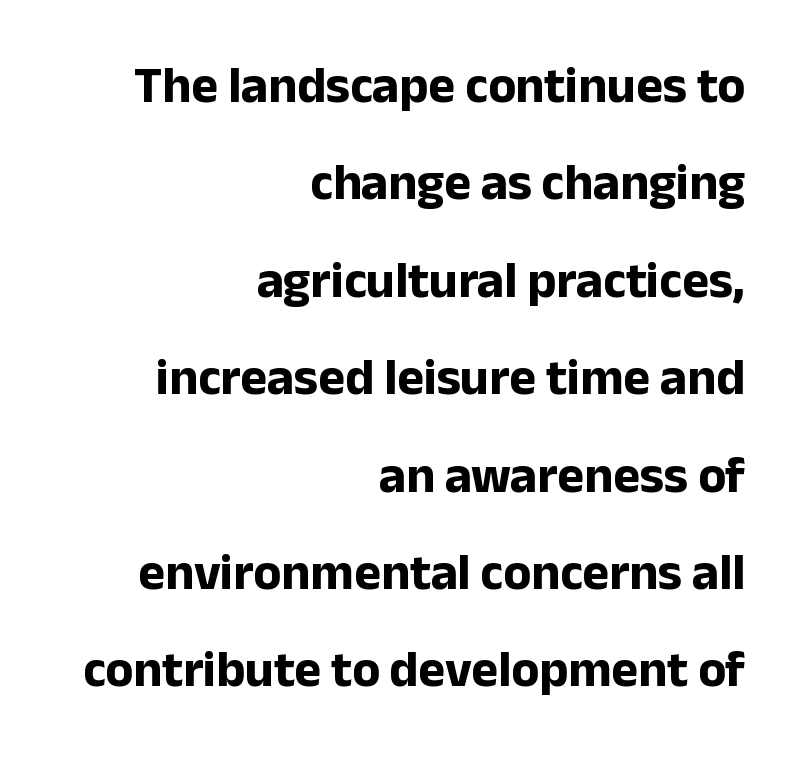
Q: Is the text bold? A: Yes.
Q: Is the text italic (slanted)? A: No, it is upright.
Q: Is the typeface a serif or a sans-serif typeface? A: Sans-serif.
Q: Is the text underlined? A: No.
Q: How is the paragraph aligned? A: Right-aligned.
Q: Is the spacing between letters normal or unusually wide? A: Normal.
Q: Is the spacing between lines tight, normal or loose? A: Loose.
Q: Width (condensed, normal, or wide)? A: Normal.
Q: Stroke contrast? A: Low.
Q: x-height? A: Medium.
Q: Monospaced? A: No.
